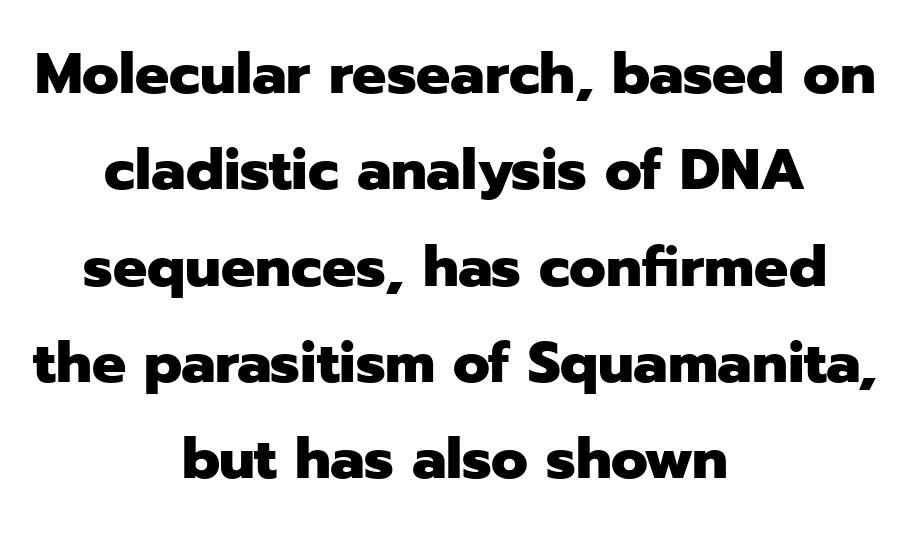
Q: Is the text bold? A: Yes.
Q: Is the text italic (slanted)? A: No, it is upright.
Q: Is the typeface a serif or a sans-serif typeface? A: Sans-serif.
Q: Is the text underlined? A: No.
Q: How is the paragraph aligned? A: Centered.
Q: Is the spacing between letters normal or unusually wide? A: Normal.
Q: Is the spacing between lines tight, normal or loose? A: Normal.
Q: Width (condensed, normal, or wide)? A: Normal.
Q: Stroke contrast? A: Low.
Q: x-height? A: Medium.
Q: Monospaced? A: No.
